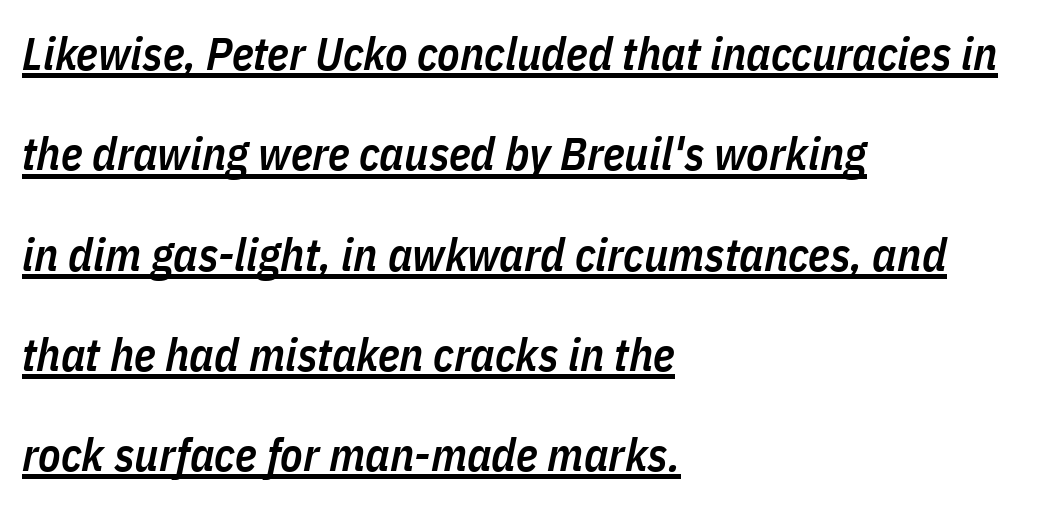
{"italic": "yes", "lean": "right", "slant_degrees": 11, "bold": "semi", "weight": "semibold", "width": "condensed", "stroke_contrast": "low", "x_height": "medium", "monospaced": "no", "underline": "yes", "align": "left", "line_spacing": "loose", "line_spacing_ratio": 2.18, "letter_spacing": "normal", "letter_spacing_em": 0.0, "glyph_px": 46}
